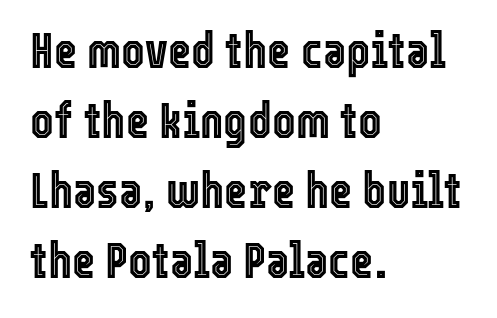
Q: Is the text italic (slanted)? A: No, it is upright.
Q: Is the text underlined? A: No.
Q: How is the paragraph aligned? A: Left-aligned.
Q: Is the spacing between letters normal or unusually wide? A: Normal.
Q: Is the spacing between lines tight, normal or loose? A: Normal.
Q: Width (condensed, normal, or wide)? A: Condensed.
Q: x-height? A: Medium.
Q: Monospaced? A: No.
